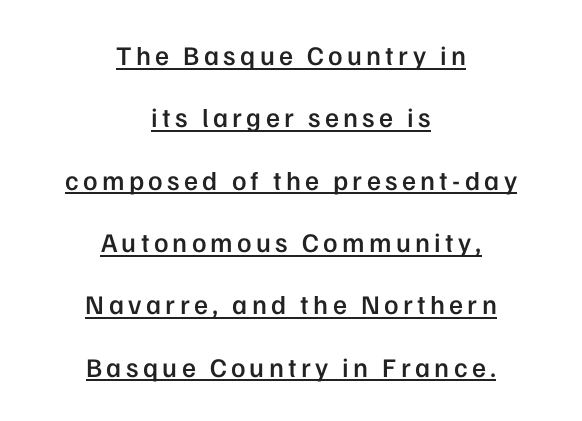
{"italic": "no", "bold": "semi", "underline": "yes", "align": "center", "line_spacing": "loose", "line_spacing_ratio": 2.31, "glyph_px": 27}
